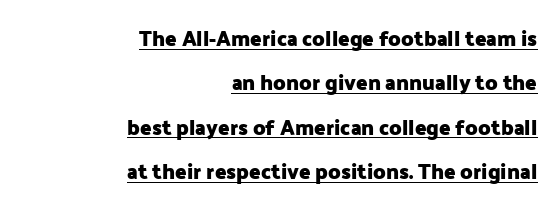
Designer's note — italics off, roman on. The passage shown has conventional tracking throughout. The ragged edge is on the left, which tells us the setting is flush right. A rule runs beneath these lines of type.
